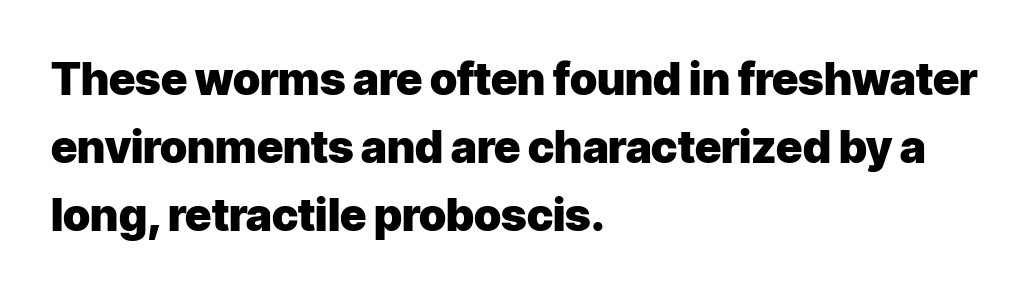
Q: Is the text bold? A: Yes.
Q: Is the text italic (slanted)? A: No, it is upright.
Q: Is the typeface a serif or a sans-serif typeface? A: Sans-serif.
Q: Is the text underlined? A: No.
Q: How is the paragraph aligned? A: Left-aligned.
Q: Is the spacing between letters normal or unusually wide? A: Normal.
Q: Is the spacing between lines tight, normal or loose? A: Normal.
Q: Width (condensed, normal, or wide)? A: Normal.
Q: Stroke contrast? A: Low.
Q: x-height? A: Medium.
Q: Monospaced? A: No.
